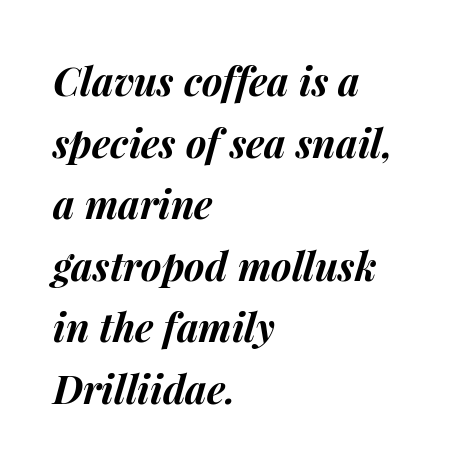
What weight is shown? A full bold with thick strokes. A typesetter would call this leading conventional body-copy spacing. These lines were composed using italics. Honestly, there is no underline to notice here at all.
